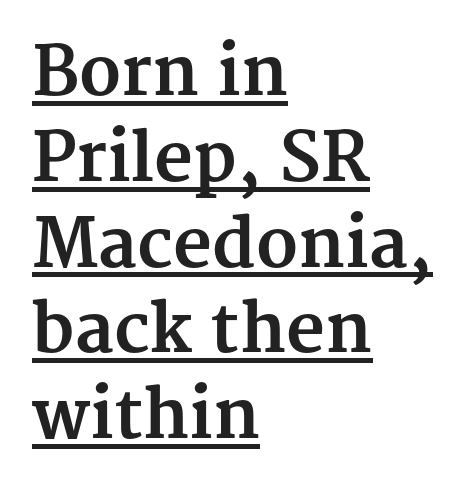
Italic? Not at all — the glyphs are vertical. Caption: bold face, heavy strokes. The typesetter chose a ragged-right arrangement here. Looks like regular typesetting: each glyph gets only the width it needs.
